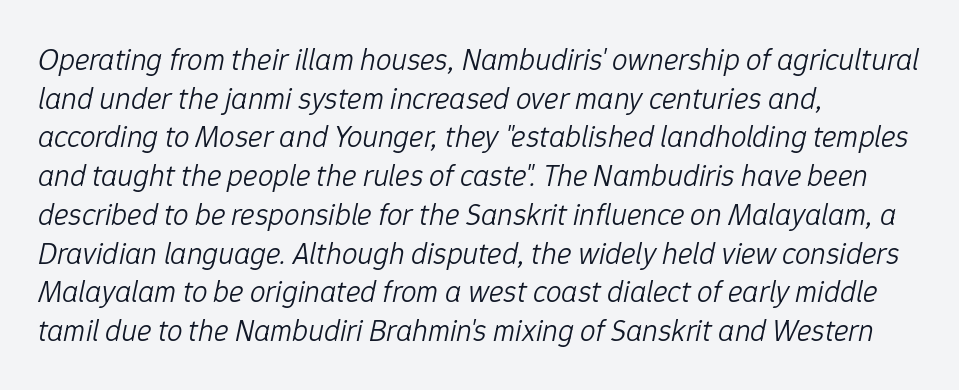
Q: Is the text bold? A: No.
Q: Is the text italic (slanted)? A: Yes, it leans right by about 12 degrees.
Q: Is the text underlined? A: No.
Q: How is the paragraph aligned? A: Left-aligned.
Q: Is the spacing between letters normal or unusually wide? A: Normal.
Q: Is the spacing between lines tight, normal or loose? A: Normal.
Q: Width (condensed, normal, or wide)? A: Normal.
Q: Stroke contrast? A: Low.
Q: x-height? A: Medium.
Q: Monospaced? A: No.
